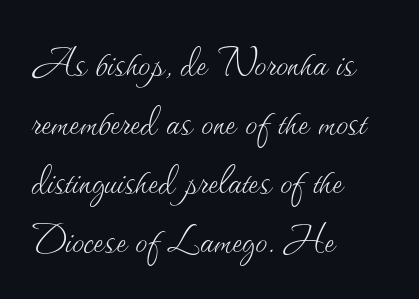
{"bold": "no", "weight": "thin", "width": "normal", "stroke_contrast": "medium", "x_height": "small", "monospaced": "no", "underline": "no", "align": "left", "line_spacing_ratio": 1.23, "letter_spacing": "normal", "letter_spacing_em": 0.0, "glyph_px": 48}
